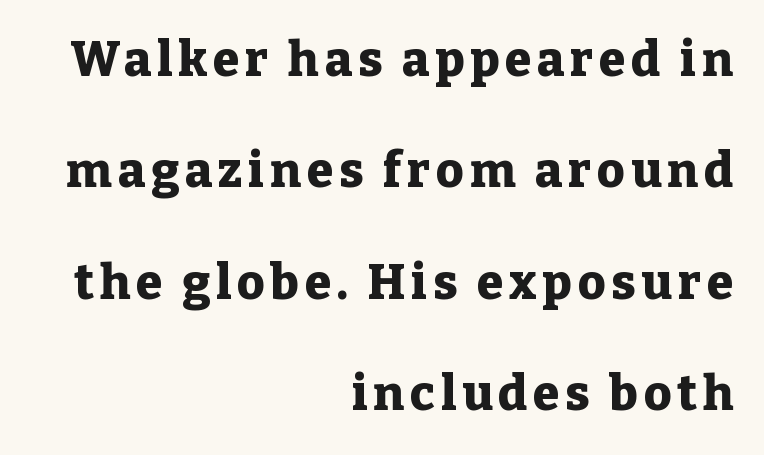
Leading is clearly above the norm, producing a sparse column. These lines are rendered in a variable-pitch font. I'd describe the lettering as bold — thick and assertive. The letters stand upright; this is a roman face. Underline: absent. In terms of letterform style, serifs are clearly present.
